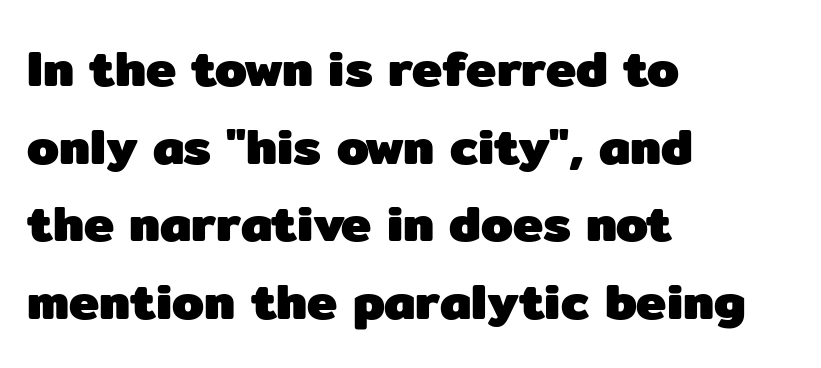
Nothing unusual about the tracking: characters are spaced as the font intends. This sample keeps an unexceptional amount of space between lines. Weight: bold. A bare baseline throughout the passage. The paragraph shown leans on its left margin. Style check: upright.
